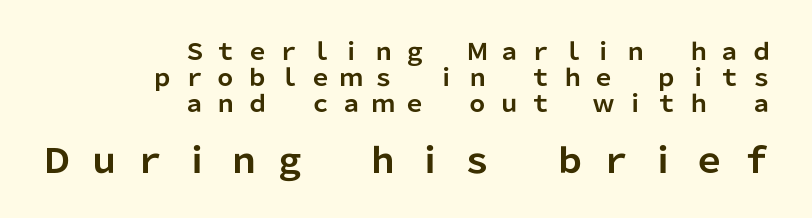
{"serif": "no", "italic": "no", "bold": "yes", "weight": "bold", "width": "normal", "stroke_contrast": "low", "x_height": "medium", "monospaced": "no", "underline": "no", "align": "right", "line_spacing": "tight", "line_spacing_ratio": 1.12, "letter_spacing": "wide", "letter_spacing_em": 0.37, "larger_block": "second", "size_ratio": 1.48, "glyph_px": 34}
